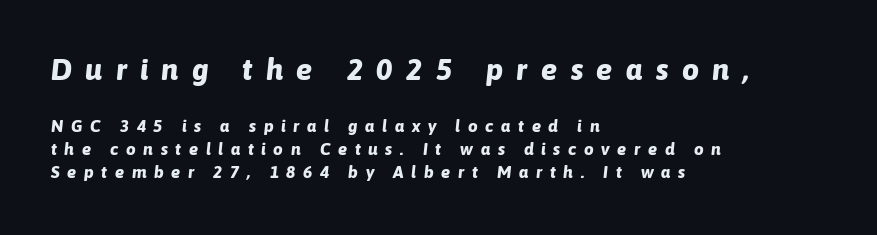
Q: Is the text bold? A: Yes.
Q: Is the text italic (slanted)? A: Yes, it leans right by about 6 degrees.
Q: Is the text underlined? A: No.
Q: How is the paragraph aligned? A: Left-aligned.
Q: Is the spacing between letters normal or unusually wide? A: Unusually wide.
Q: Is the spacing between lines tight, normal or loose? A: Normal.
Q: Which block of text is set in a larger size, the first (top) or the second (bottom)? A: The first (top) one.
Q: Width (condensed, normal, or wide)? A: Normal.
Q: Stroke contrast? A: Low.
Q: x-height? A: Medium.
Q: Monospaced? A: No.
